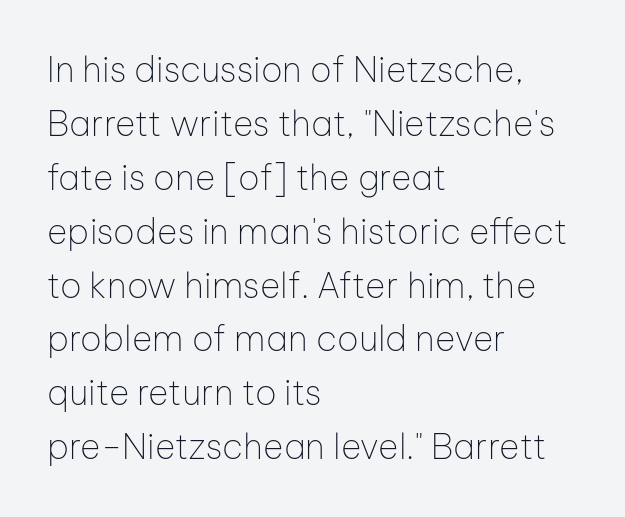
{"serif": "no", "italic": "no", "bold": "no", "weight": "thin", "width": "normal", "stroke_contrast": "low", "x_height": "medium", "monospaced": "no", "underline": "no", "align": "left", "line_spacing": "normal", "line_spacing_ratio": 1.54, "letter_spacing": "normal", "letter_spacing_em": 0.0, "glyph_px": 35}
